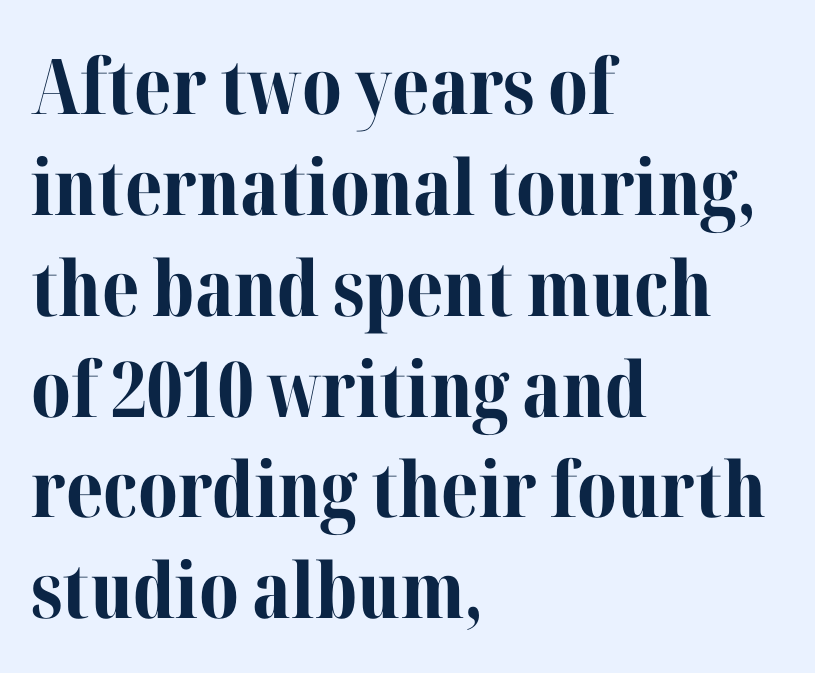
{"serif": "yes", "italic": "no", "bold": "yes", "weight": "bold", "width": "normal", "stroke_contrast": "medium", "x_height": "medium", "monospaced": "no", "underline": "no", "align": "left", "line_spacing": "normal", "line_spacing_ratio": 1.31, "letter_spacing": "normal", "letter_spacing_em": 0.0, "glyph_px": 77}
